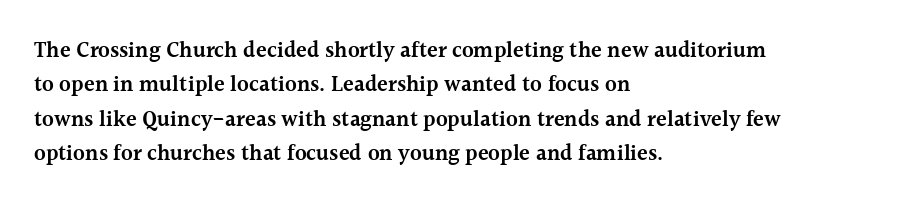
Q: Is the text bold? A: Semi-bold.
Q: Is the text italic (slanted)? A: No, it is upright.
Q: Is the text underlined? A: No.
Q: How is the paragraph aligned? A: Left-aligned.
Q: Is the spacing between letters normal or unusually wide? A: Normal.
Q: Is the spacing between lines tight, normal or loose? A: Normal.
